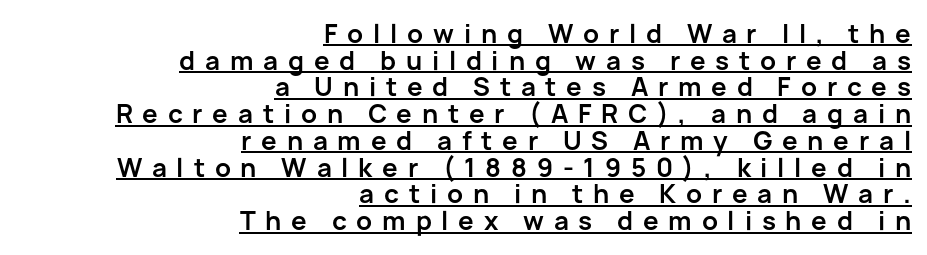
The letters stand straight up with perfectly vertical stems. Between one letter and the next there's a generous, obvious gap. This block would grow much taller if given ordinary leading; it's compressed now. The typesetter chose a ragged-left arrangement here. The rendering uses the underline text-decoration. Typographic density is high because the face is bold.
